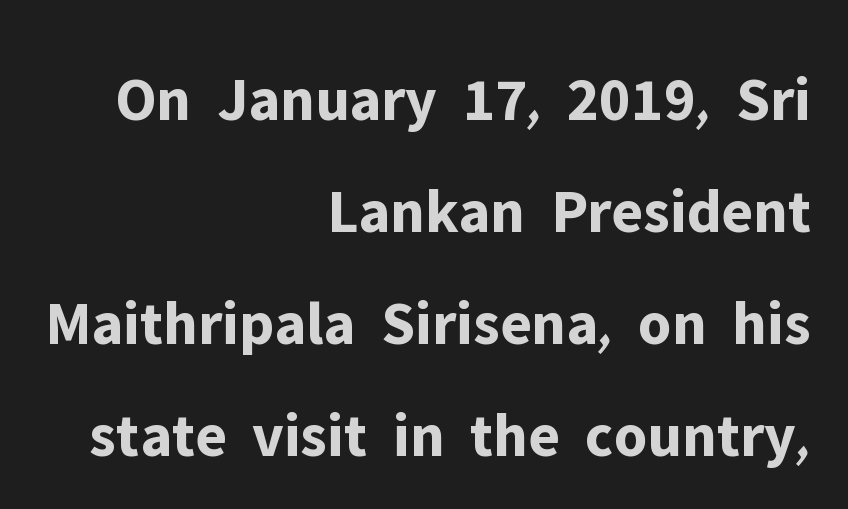
Q: Is the text bold? A: Yes.
Q: Is the text italic (slanted)? A: No, it is upright.
Q: Is the typeface a serif or a sans-serif typeface? A: Sans-serif.
Q: Is the text underlined? A: No.
Q: How is the paragraph aligned? A: Right-aligned.
Q: Is the spacing between letters normal or unusually wide? A: Normal.
Q: Width (condensed, normal, or wide)? A: Normal.
Q: Stroke contrast? A: Low.
Q: x-height? A: Medium.
Q: Monospaced? A: No.
